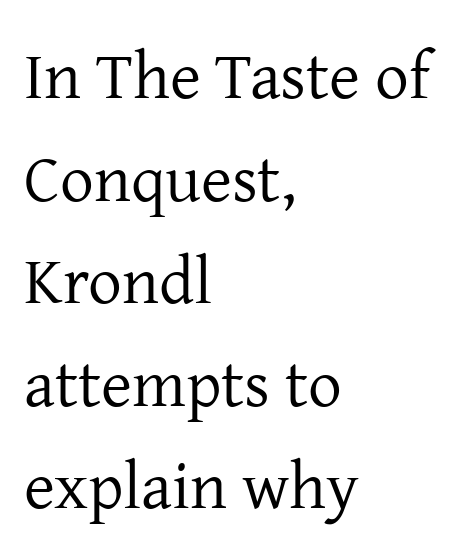
The baseline area is clear. Does the lettering tilt? It doesn't — this is upright. Regarding leading, the lines here are spaced in the standard way. The designer went with a serif here, giving each stem small feet. Where is the straight margin? On the left. A typesetter would call this zero additional tracking.
